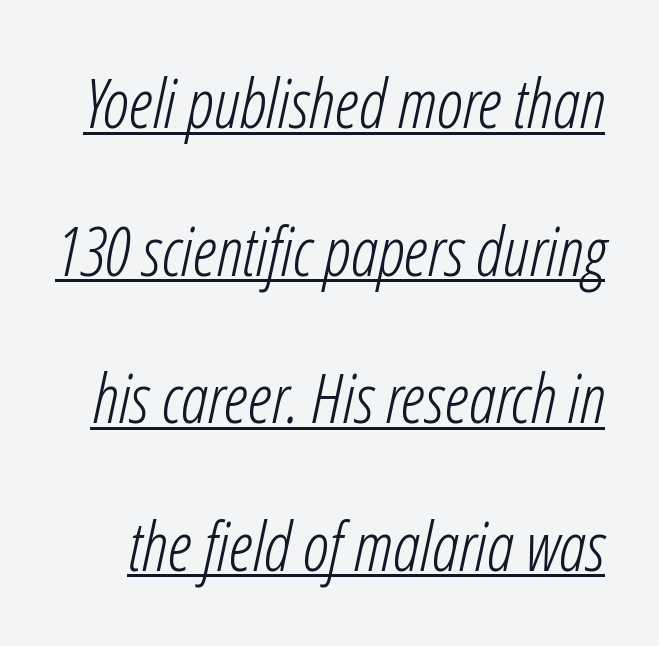
Interline gaps are noticeably wide in this sample. Character widths vary here, with narrow letters taking less room than wide ones. Glyph-to-glyph distance matches everyday printed text. The specimen includes a rule beneath the text block's lines. Style check: oblique.
